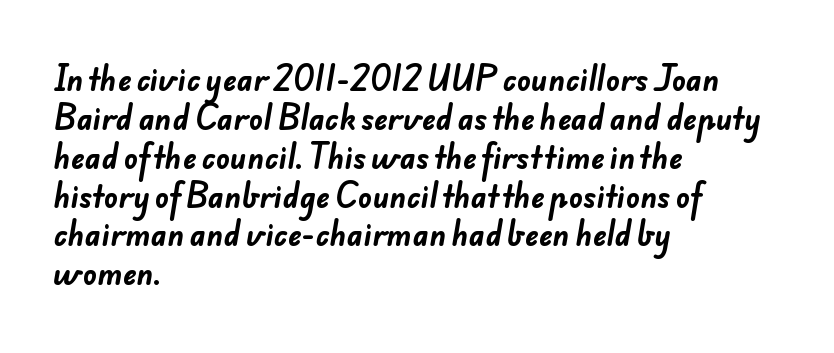
Q: Is the text bold? A: Yes.
Q: Is the typeface a serif or a sans-serif typeface? A: Sans-serif.
Q: Is the text underlined? A: No.
Q: How is the paragraph aligned? A: Left-aligned.
Q: Is the spacing between letters normal or unusually wide? A: Normal.
Q: Is the spacing between lines tight, normal or loose? A: Normal.
Q: Width (condensed, normal, or wide)? A: Normal.
Q: Stroke contrast? A: Low.
Q: x-height? A: Small.
Q: Monospaced? A: No.
